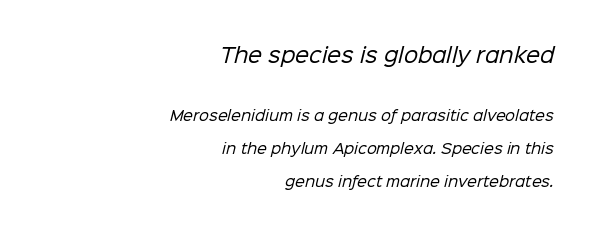
The strip under each line holds only bare page. Stems here are at most as thick as an everyday book face. This sample uses plain, unmodified letter spacing. You get the large type first, then a drop to smaller type. The paragraph shown leans on its right margin.
